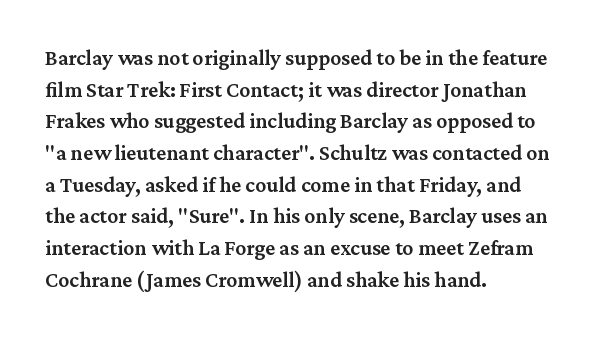
Q: Is the text bold? A: Semi-bold.
Q: Is the text italic (slanted)? A: No, it is upright.
Q: Is the text underlined? A: No.
Q: How is the paragraph aligned? A: Left-aligned.
Q: Is the spacing between letters normal or unusually wide? A: Normal.
Q: Is the spacing between lines tight, normal or loose? A: Normal.
